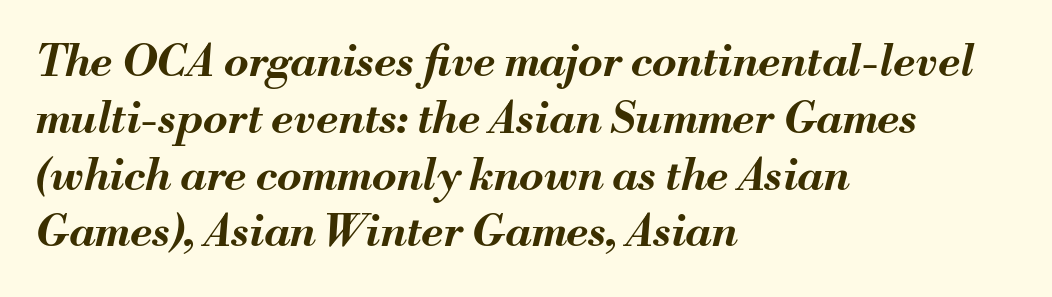
Q: Is the text bold? A: Yes.
Q: Is the text italic (slanted)? A: Yes, it leans right by about 13 degrees.
Q: Is the text underlined? A: No.
Q: How is the paragraph aligned? A: Left-aligned.
Q: Is the spacing between letters normal or unusually wide? A: Normal.
Q: Is the spacing between lines tight, normal or loose? A: Normal.
Q: Width (condensed, normal, or wide)? A: Normal.
Q: Stroke contrast? A: Medium.
Q: x-height? A: Small.
Q: Monospaced? A: No.
